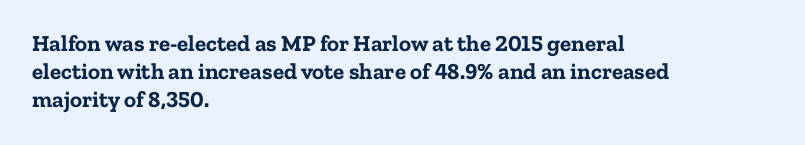
Look at the stroke-to-counter ratio: heavy, a bold. Ordinary non-slanted type is in use. The baseline area is clear. The setting favours the left margin, as ordinary paragraphs usually do. Look at the tracking — it's just the regular setting, nothing added.
